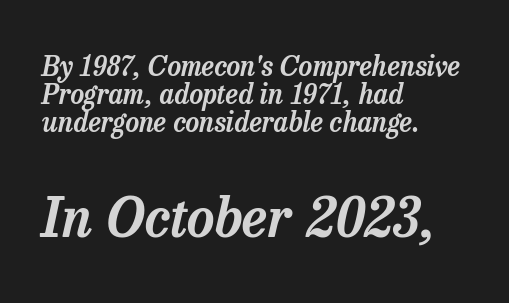
Q: Is the text italic (slanted)? A: Yes, it leans right by about 13 degrees.
Q: Is the typeface a serif or a sans-serif typeface? A: Serif.
Q: Is the text underlined? A: No.
Q: How is the paragraph aligned? A: Left-aligned.
Q: Is the spacing between letters normal or unusually wide? A: Normal.
Q: Is the spacing between lines tight, normal or loose? A: Tight.
Q: Which block of text is set in a larger size, the first (top) or the second (bottom)? A: The second (bottom) one.
Q: Width (condensed, normal, or wide)? A: Normal.
Q: Stroke contrast? A: Low.
Q: x-height? A: Medium.
Q: Monospaced? A: No.
